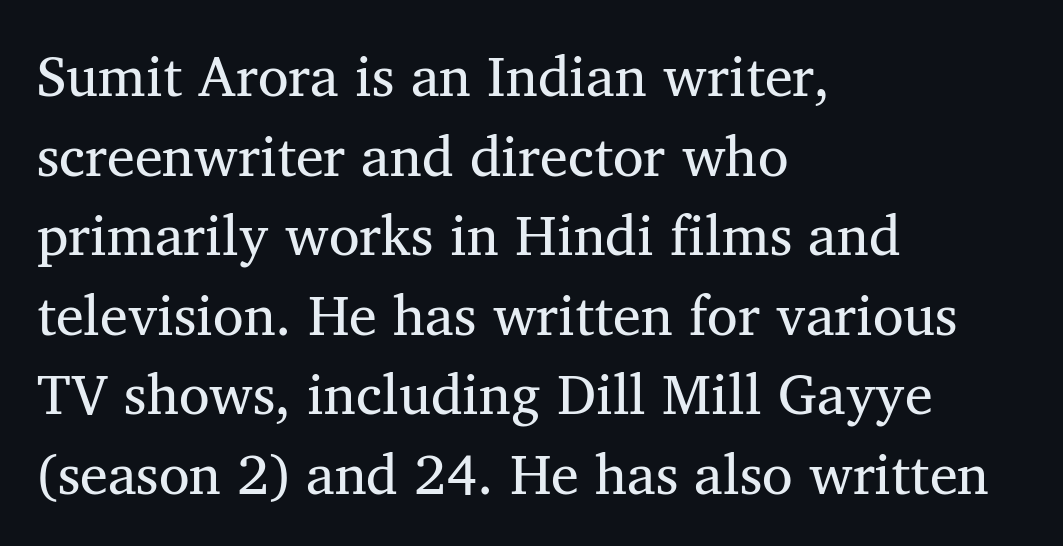
Q: Is the text bold? A: No.
Q: Is the text italic (slanted)? A: No, it is upright.
Q: Is the typeface a serif or a sans-serif typeface? A: Serif.
Q: Is the text underlined? A: No.
Q: How is the paragraph aligned? A: Left-aligned.
Q: Is the spacing between letters normal or unusually wide? A: Normal.
Q: Is the spacing between lines tight, normal or loose? A: Normal.
Q: Width (condensed, normal, or wide)? A: Normal.
Q: Stroke contrast? A: Medium.
Q: x-height? A: Medium.
Q: Monospaced? A: No.
